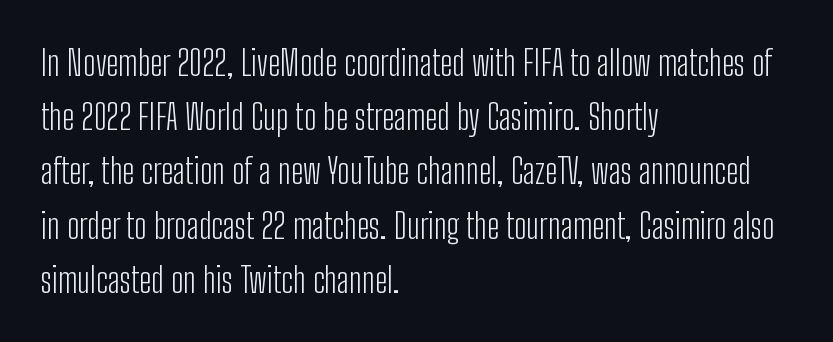
The image shows 35 px light, condensed sans-serif type, upright; set left-aligned, normal line spacing (1.55x), normal letter spacing, not underlined; low stroke contrast and a medium x-height.
